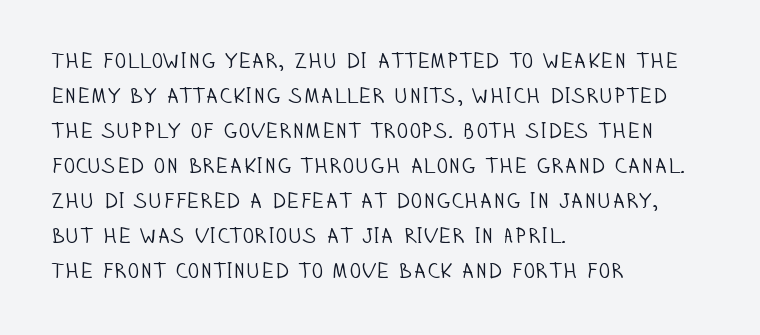
{"italic": "no", "bold": "no", "underline": "no", "align": "left", "line_spacing": "normal", "line_spacing_ratio": 1.59, "letter_spacing": "normal", "letter_spacing_em": 0.0, "glyph_px": 22}
